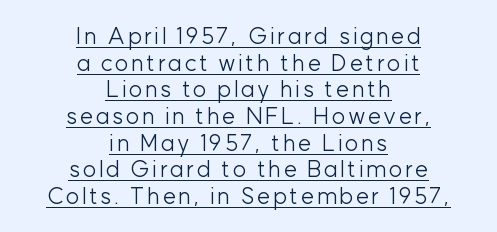
Tall strokes in this sample are plumb rather than angled. One-word summary of the alignment: center. Bold? No — there's no thickening of the strokes. Like a heading marked for emphasis, these lines bear an underscore.
